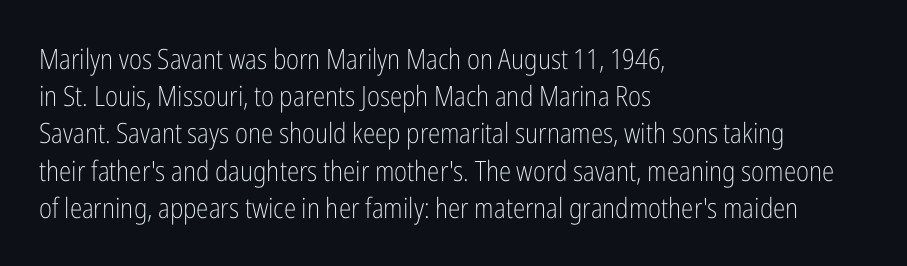
{"serif": "no", "italic": "no", "bold": "no", "weight": "light", "width": "condensed", "stroke_contrast": "low", "x_height": "medium", "monospaced": "no", "underline": "no", "align": "left", "line_spacing": "normal", "line_spacing_ratio": 1.33, "letter_spacing": "normal", "letter_spacing_em": 0.0, "glyph_px": 28}
